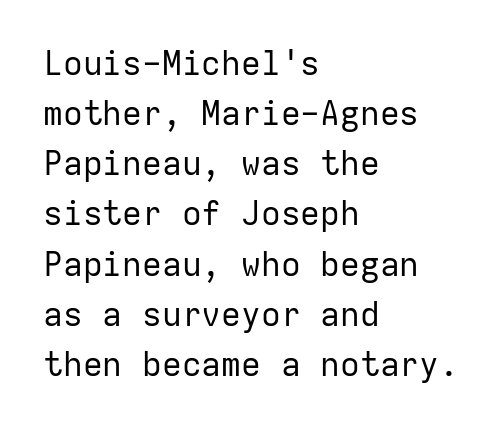
{"serif": "no", "italic": "no", "bold": "no", "weight": "regular", "width": "normal", "stroke_contrast": "low", "x_height": "medium", "monospaced": "yes", "underline": "no", "align": "left", "line_spacing": "normal", "line_spacing_ratio": 1.52, "letter_spacing": "normal", "letter_spacing_em": 0.0, "glyph_px": 33}
